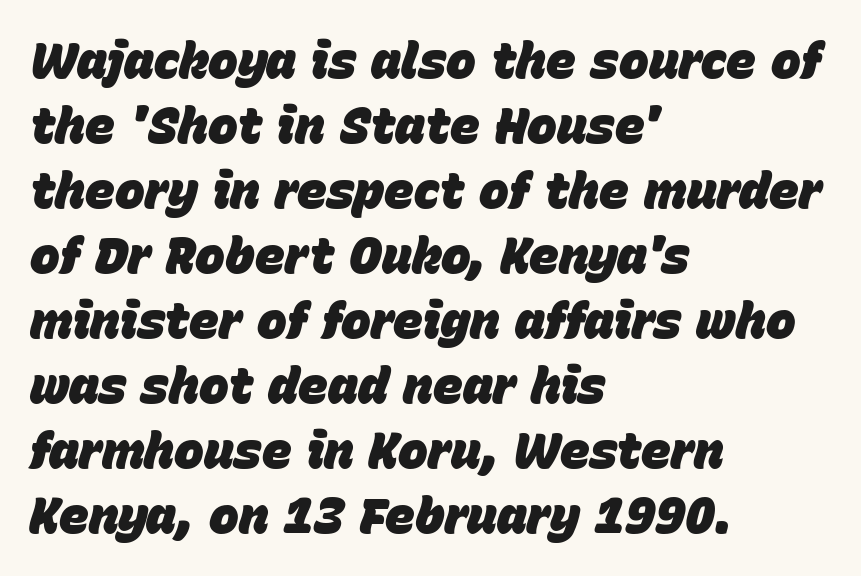
Q: Is the text bold? A: Yes.
Q: Is the text italic (slanted)? A: Yes, it leans right by about 15 degrees.
Q: Is the text underlined? A: No.
Q: How is the paragraph aligned? A: Left-aligned.
Q: Is the spacing between letters normal or unusually wide? A: Normal.
Q: Is the spacing between lines tight, normal or loose? A: Normal.
Q: Width (condensed, normal, or wide)? A: Normal.
Q: Stroke contrast? A: Low.
Q: x-height? A: Large.
Q: Monospaced? A: No.
